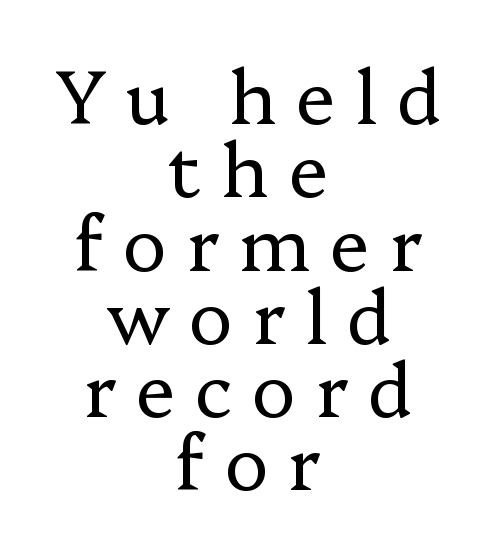
The image shows 74 px regular-weight serif type, upright; set centered, tight line spacing (0.99x), unusually wide letter spacing (+0.27 em), not underlined; low stroke contrast and a medium x-height.
